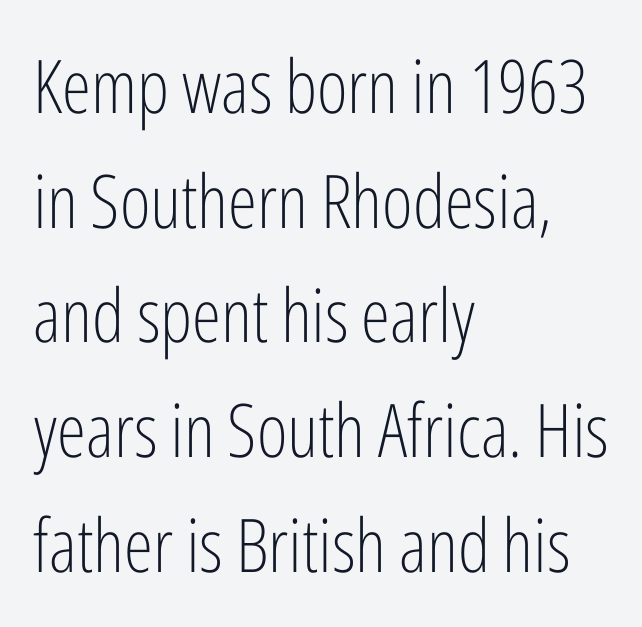
{"serif": "no", "italic": "no", "bold": "no", "weight": "light", "width": "condensed", "stroke_contrast": "low", "x_height": "medium", "monospaced": "no", "underline": "no", "align": "left", "line_spacing": "normal", "line_spacing_ratio": 1.55, "letter_spacing": "normal", "letter_spacing_em": 0.0, "glyph_px": 74}
